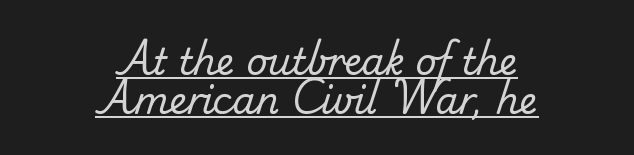
{"serif": "yes", "bold": "no", "weight": "regular", "width": "normal", "stroke_contrast": "low", "x_height": "small", "monospaced": "no", "underline": "yes", "align": "center", "line_spacing": "tight", "line_spacing_ratio": 1.09, "letter_spacing": "normal", "letter_spacing_em": 0.0, "glyph_px": 36}
